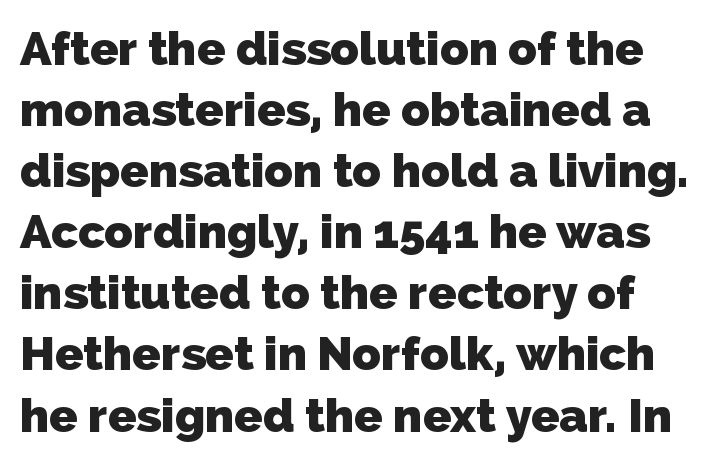
The image shows 47 px heavy sans-serif type; set normal line spacing (1.3x), normal letter spacing, not underlined; low stroke contrast and a medium x-height.
